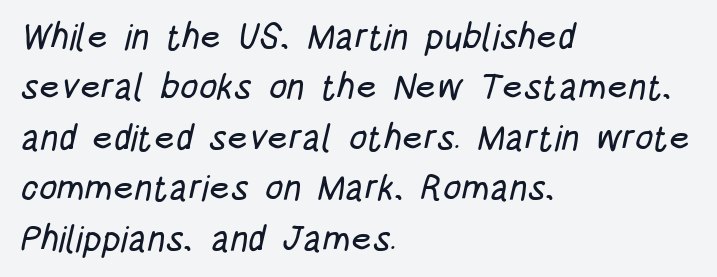
The image shows 36 px condensed sans-serif type; set left-aligned, normal line spacing (1.4x), normal letter spacing, not underlined; low stroke contrast and a large x-height.
